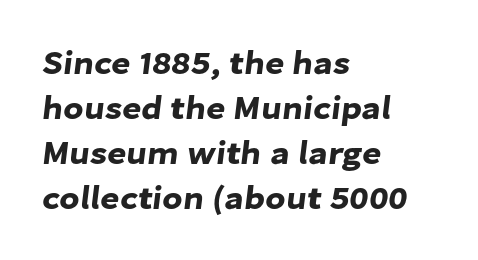
{"serif": "no", "width": "normal", "stroke_contrast": "low", "x_height": "medium", "monospaced": "no", "underline": "no", "align": "left", "line_spacing": "normal", "line_spacing_ratio": 1.36, "letter_spacing": "normal", "letter_spacing_em": 0.0, "glyph_px": 33}
